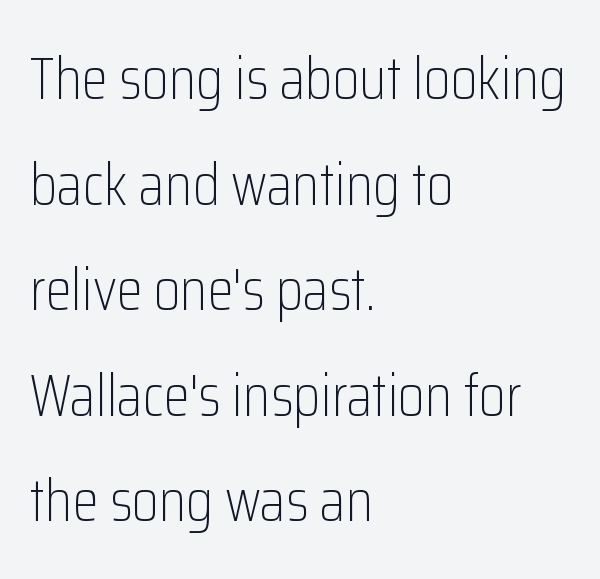
Compared with a typical body face, this is equally light or lighter still. Anything drawn beneath the words? Only blank space. Does the lettering tilt? It doesn't — this is upright. Character widths vary here, with narrow letters taking less room than wide ones. The horizontal fit of the characters is conventional and even. Unlike a traditional serif, this face leaves its strokes unadorned.
